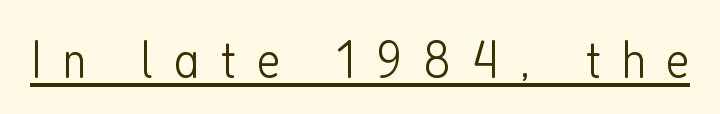
Q: Is the text bold? A: No.
Q: Is the text italic (slanted)? A: No, it is upright.
Q: Is the typeface a serif or a sans-serif typeface? A: Sans-serif.
Q: Is the text underlined? A: Yes.
Q: Is the spacing between letters normal or unusually wide? A: Unusually wide.
Q: Width (condensed, normal, or wide)? A: Condensed.
Q: Stroke contrast? A: Low.
Q: x-height? A: Medium.
Q: Monospaced? A: No.
